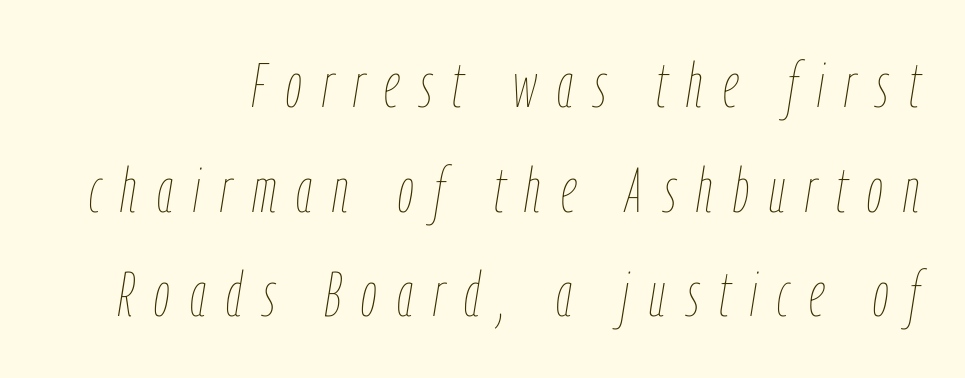
Notice how the passage keeps a crisp vertical edge on the right only. Is this a fixed-width face? No — the glyphs have proportional, varying widths. Reading down the column, the eye jumps a familiar distance to each next line. The line texture is sparse and dotted thanks to wide tracking. Just letters on the line, the space beneath them empty. Is the stroke heavy? The answer is a plain regular-or-lighter.
